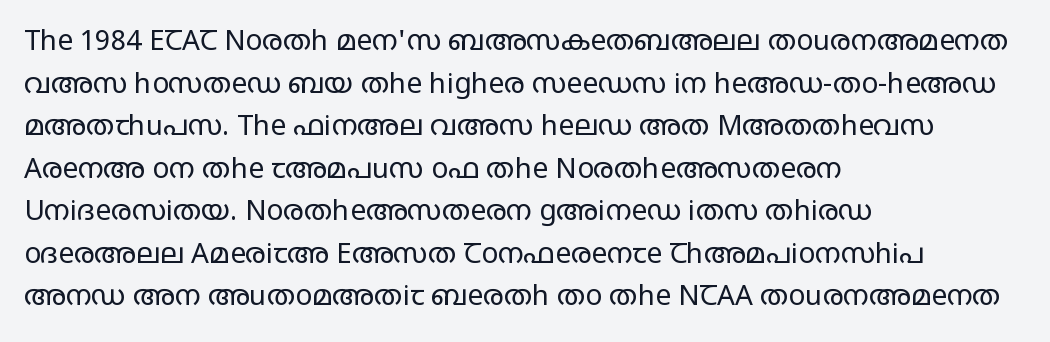
Stroke mass is kept to a normal reading level or below. The face used here is proportionally spaced, like ordinary book or web type. Compared with typical body copy, the letter spacing here is the same. A normal amount of white space separates one row of letters from the next. The compositor pushed each line to the left boundary.
